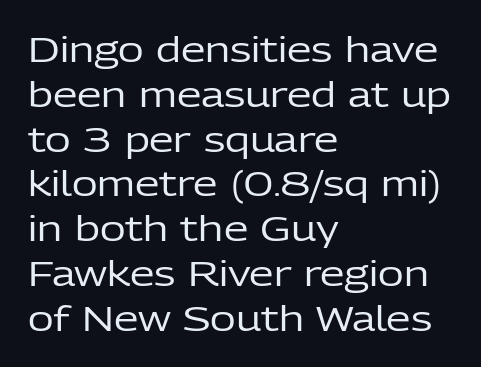
The image shows 35 px regular-weight sans-serif type, upright; set left-aligned, normal line spacing (1.28x), normal letter spacing, not underlined; low stroke contrast and a medium x-height.
